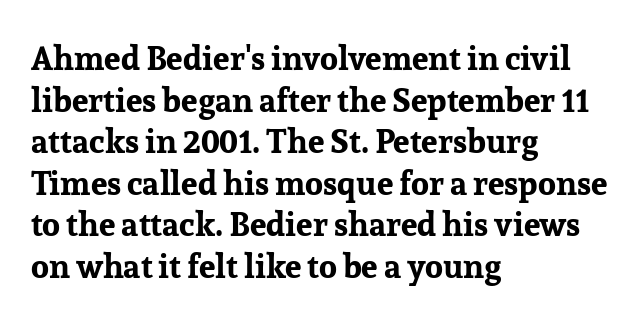
{"serif": "yes", "italic": "no", "bold": "yes", "weight": "bold", "width": "normal", "stroke_contrast": "low", "x_height": "medium", "monospaced": "no", "underline": "no", "align": "left", "line_spacing": "normal", "line_spacing_ratio": 1.26, "letter_spacing": "normal", "letter_spacing_em": 0.0, "glyph_px": 33}
